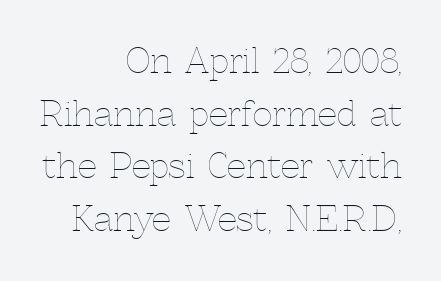
The image shows 34 px thin type, upright; set right-aligned, normal line spacing (1.55x), normal letter spacing, not underlined; a medium x-height.
